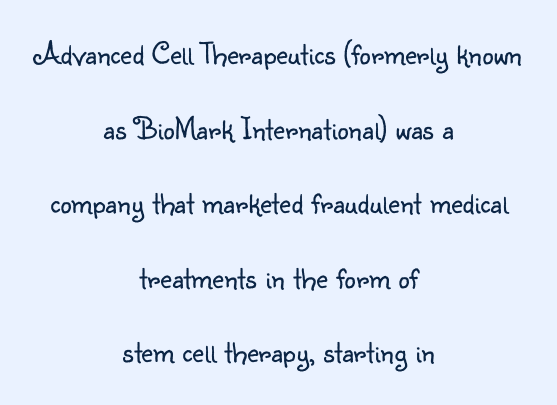
Classification — sans serif. Descenders hang freely into open space. The letters advance in unequal steps, a hallmark of proportional type. Default kerning and tracking; the words read as compact shapes.
